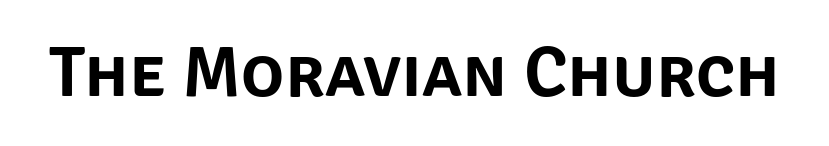
Descender tails drop into unmarked territory. Font category for this specimen: sans-serif. How are the letters spaced? Ordinarily, with no added tracking. This sample has the flowing, uneven cadence of proportional lettering. When letters stand straight like this, we call the style roman or upright.
